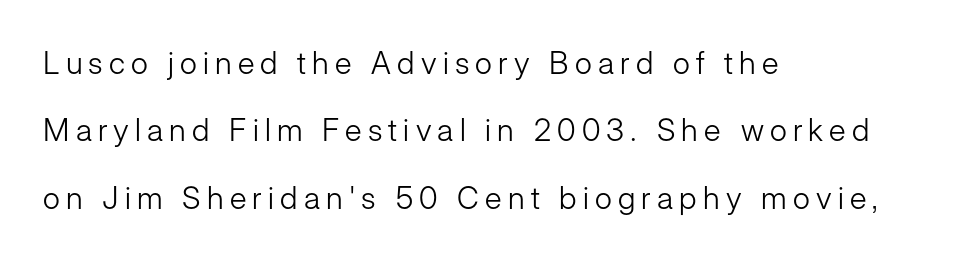
Q: Is the text bold? A: No.
Q: Is the text italic (slanted)? A: No, it is upright.
Q: Is the typeface a serif or a sans-serif typeface? A: Sans-serif.
Q: Is the text underlined? A: No.
Q: How is the paragraph aligned? A: Left-aligned.
Q: Is the spacing between letters normal or unusually wide? A: Unusually wide.
Q: Is the spacing between lines tight, normal or loose? A: Loose.
Q: Width (condensed, normal, or wide)? A: Normal.
Q: Stroke contrast? A: Low.
Q: x-height? A: Medium.
Q: Monospaced? A: No.
